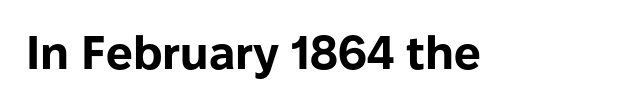
Q: Is the text bold? A: Yes.
Q: Is the text italic (slanted)? A: No, it is upright.
Q: Is the typeface a serif or a sans-serif typeface? A: Sans-serif.
Q: Is the text underlined? A: No.
Q: Is the spacing between letters normal or unusually wide? A: Normal.
Q: Width (condensed, normal, or wide)? A: Normal.
Q: Stroke contrast? A: Low.
Q: x-height? A: Medium.
Q: Monospaced? A: No.
